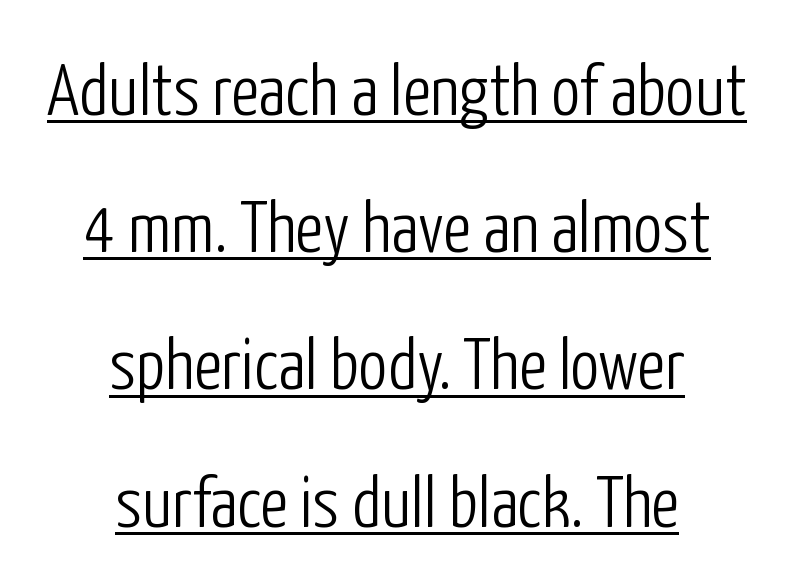
{"serif": "no", "italic": "no", "bold": "no", "weight": "light", "width": "condensed", "stroke_contrast": "low", "x_height": "medium", "monospaced": "no", "underline": "yes", "align": "center", "line_spacing_ratio": 1.88, "letter_spacing": "normal", "letter_spacing_em": 0.0, "glyph_px": 73}
